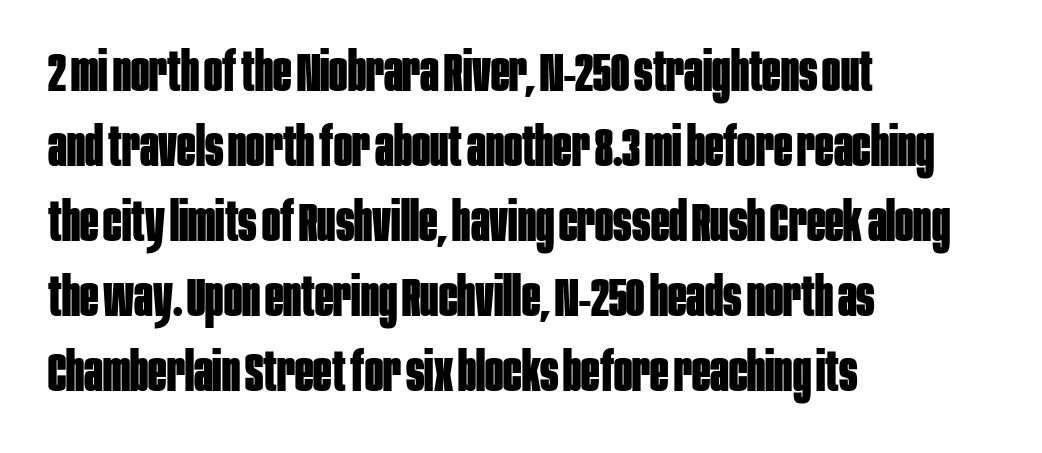
Q: Is the text bold? A: Yes.
Q: Is the text italic (slanted)? A: No, it is upright.
Q: Is the typeface a serif or a sans-serif typeface? A: Sans-serif.
Q: Is the text underlined? A: No.
Q: How is the paragraph aligned? A: Left-aligned.
Q: Is the spacing between letters normal or unusually wide? A: Normal.
Q: Is the spacing between lines tight, normal or loose? A: Normal.
Q: Width (condensed, normal, or wide)? A: Condensed.
Q: Stroke contrast? A: Low.
Q: x-height? A: Large.
Q: Monospaced? A: No.
